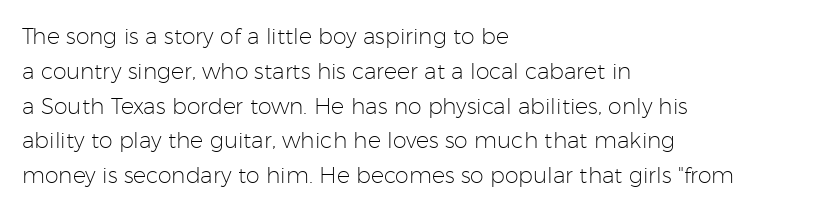
{"italic": "no", "bold": "no", "underline": "no", "align": "left", "line_spacing": "normal", "line_spacing_ratio": 1.58, "letter_spacing": "normal", "letter_spacing_em": 0.0, "glyph_px": 22}
